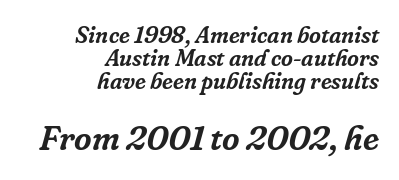
Q: Is the text italic (slanted)? A: Yes, it leans right by about 16 degrees.
Q: Is the typeface a serif or a sans-serif typeface? A: Serif.
Q: Is the text underlined? A: No.
Q: How is the paragraph aligned? A: Right-aligned.
Q: Is the spacing between letters normal or unusually wide? A: Normal.
Q: Is the spacing between lines tight, normal or loose? A: Tight.
Q: Which block of text is set in a larger size, the first (top) or the second (bottom)? A: The second (bottom) one.
Q: Width (condensed, normal, or wide)? A: Normal.
Q: Stroke contrast? A: Low.
Q: x-height? A: Medium.
Q: Monospaced? A: No.
